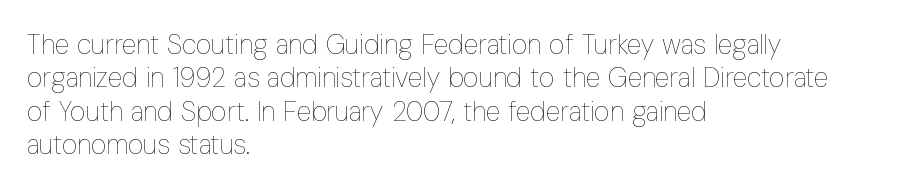
Q: Is the text bold? A: No.
Q: Is the text italic (slanted)? A: No, it is upright.
Q: Is the text underlined? A: No.
Q: How is the paragraph aligned? A: Left-aligned.
Q: Is the spacing between letters normal or unusually wide? A: Normal.
